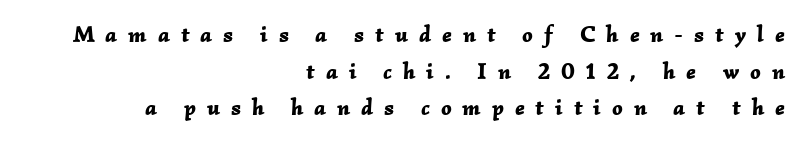
{"italic": "yes", "lean": "right", "slant_degrees": 2, "bold": "yes", "underline": "no", "align": "right", "line_spacing": "normal", "line_spacing_ratio": 1.59, "letter_spacing": "wide", "letter_spacing_em": 0.47, "glyph_px": 23}
